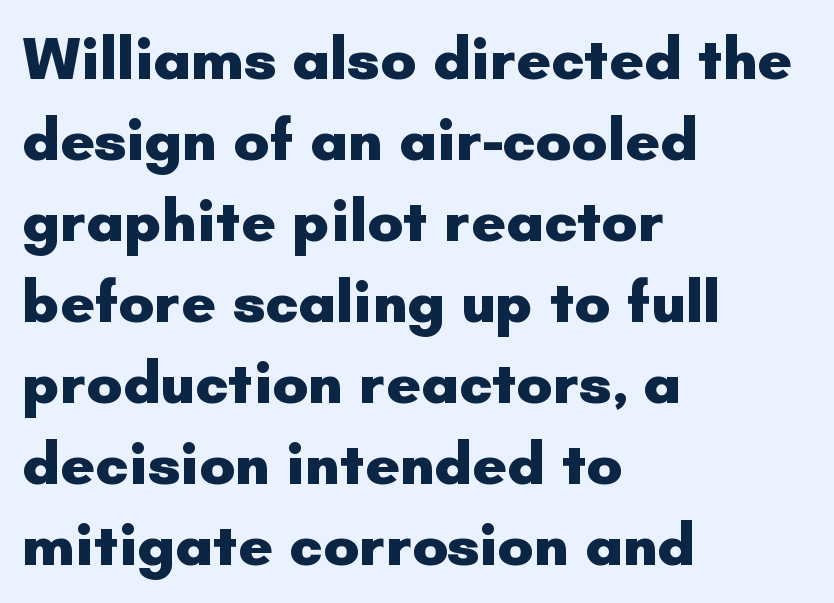
Caption: multi-line text, flush left, ragged right. Posture: upright roman. Vertically, the passage feels balanced, rows spaced as you'd expect. Proportional: the letters do not fall into vertical columns. Examine the stroke ends and you'll find no serifs. This rendering features lettering with no underline.
